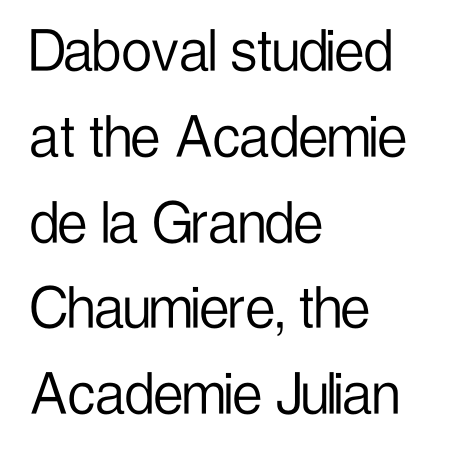
Q: Is the text bold? A: No.
Q: Is the text italic (slanted)? A: No, it is upright.
Q: Is the typeface a serif or a sans-serif typeface? A: Sans-serif.
Q: Is the text underlined? A: No.
Q: How is the paragraph aligned? A: Left-aligned.
Q: Is the spacing between letters normal or unusually wide? A: Normal.
Q: Is the spacing between lines tight, normal or loose? A: Normal.
Q: Width (condensed, normal, or wide)? A: Condensed.
Q: Stroke contrast? A: Low.
Q: x-height? A: Medium.
Q: Monospaced? A: No.
